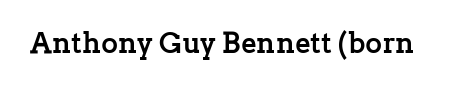
{"serif": "yes", "italic": "no", "bold": "yes", "weight": "semibold", "width": "normal", "stroke_contrast": "low", "x_height": "medium", "monospaced": "no", "underline": "no", "letter_spacing": "normal", "letter_spacing_em": 0.0, "glyph_px": 29}
